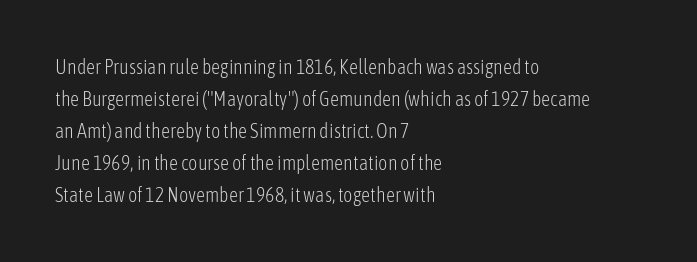
The image shows 20 px text type, upright; set left-aligned, normal line spacing (1.6x), normal letter spacing, not underlined.
